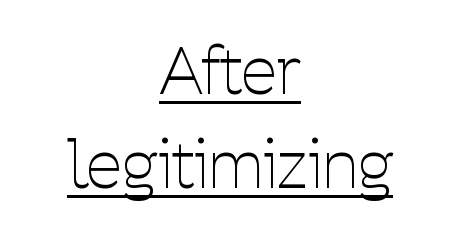
Q: Is the text bold? A: No.
Q: Is the text italic (slanted)? A: No, it is upright.
Q: Is the typeface a serif or a sans-serif typeface? A: Sans-serif.
Q: Is the text underlined? A: Yes.
Q: How is the paragraph aligned? A: Centered.
Q: Is the spacing between letters normal or unusually wide? A: Normal.
Q: Is the spacing between lines tight, normal or loose? A: Normal.
Q: Width (condensed, normal, or wide)? A: Condensed.
Q: Stroke contrast? A: Low.
Q: x-height? A: Medium.
Q: Monospaced? A: No.
